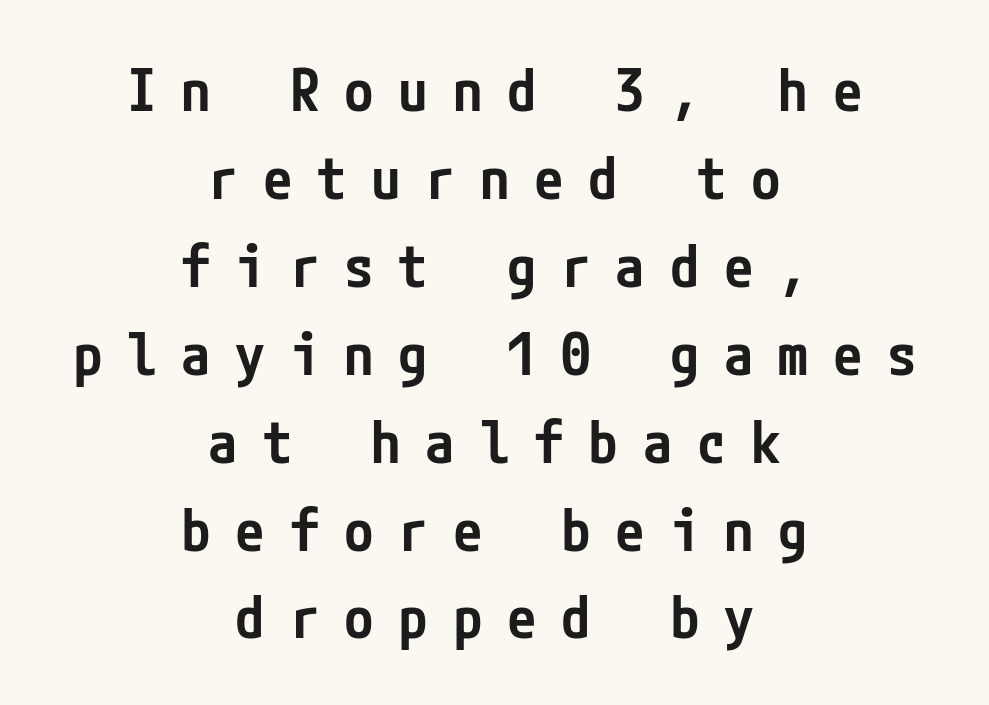
This is the regular roman posture of the typeface. The lines in this sample share a center point and differ in where they start and stop. Nobody drew a line under any word here. Quick note: interline space is typical.
